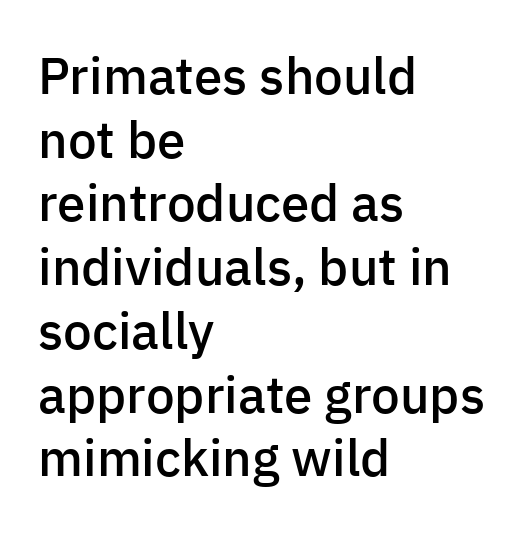
{"serif": "no", "italic": "no", "bold": "semi", "weight": "semibold", "width": "normal", "stroke_contrast": "low", "x_height": "medium", "monospaced": "no", "underline": "no", "align": "left", "line_spacing": "normal", "line_spacing_ratio": 1.25, "letter_spacing": "normal", "letter_spacing_em": 0.0, "glyph_px": 51}
